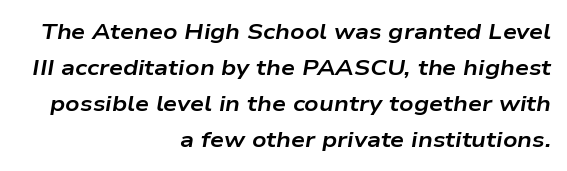
Q: Is the text bold? A: Yes.
Q: Is the text italic (slanted)? A: Yes, it leans right by about 9 degrees.
Q: Is the text underlined? A: No.
Q: How is the paragraph aligned? A: Right-aligned.
Q: Is the spacing between letters normal or unusually wide? A: Normal.
Q: Is the spacing between lines tight, normal or loose? A: Normal.
